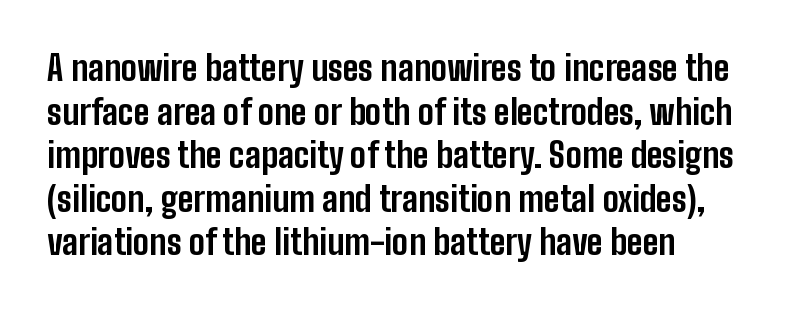
A clean baseline with only descenders dipping below it. Note the varied advance widths — an 'i' is clearly narrower than an 'm'. The typeface chosen for these lines omits serifs. Where is the straight margin? On the left.
